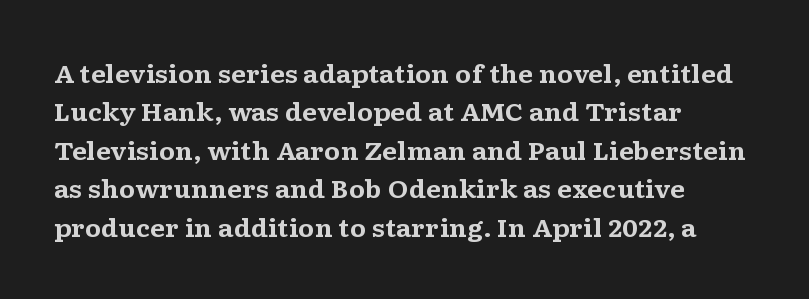
{"italic": "no", "bold": "yes", "underline": "no", "align": "left", "line_spacing": "normal", "line_spacing_ratio": 1.6, "letter_spacing": "normal", "letter_spacing_em": 0.0, "glyph_px": 24}
